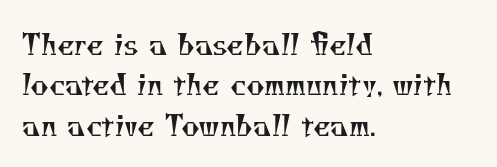
{"serif": "yes", "bold": "no", "weight": "regular", "width": "normal", "stroke_contrast": "medium", "x_height": "small", "monospaced": "no", "underline": "no", "align": "left", "line_spacing": "normal", "line_spacing_ratio": 1.44, "letter_spacing": "normal", "letter_spacing_em": 0.0, "glyph_px": 28}
